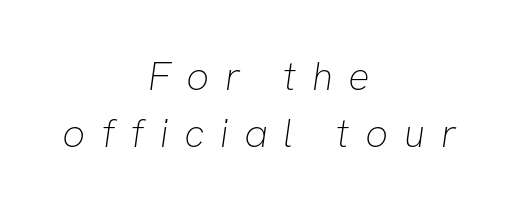
{"serif": "no", "bold": "no", "weight": "thin", "width": "normal", "stroke_contrast": "low", "x_height": "medium", "monospaced": "no", "underline": "no", "align": "center", "line_spacing": "normal", "line_spacing_ratio": 1.42, "letter_spacing": "wide", "letter_spacing_em": 0.39, "glyph_px": 40}
